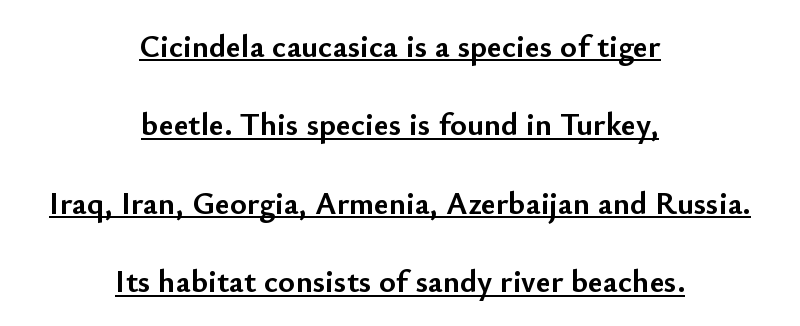
Q: Is the text bold? A: Yes.
Q: Is the text italic (slanted)? A: No, it is upright.
Q: Is the typeface a serif or a sans-serif typeface? A: Sans-serif.
Q: Is the text underlined? A: Yes.
Q: How is the paragraph aligned? A: Centered.
Q: Is the spacing between letters normal or unusually wide? A: Normal.
Q: Is the spacing between lines tight, normal or loose? A: Loose.
Q: Width (condensed, normal, or wide)? A: Normal.
Q: Stroke contrast? A: Low.
Q: x-height? A: Small.
Q: Monospaced? A: No.
